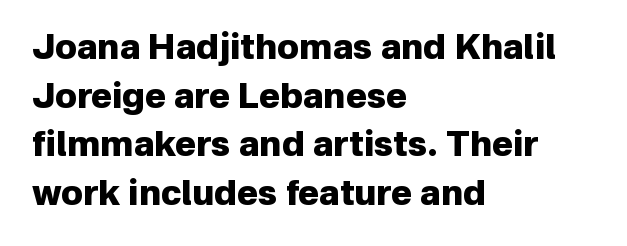
{"serif": "no", "italic": "no", "bold": "yes", "weight": "heavy", "width": "normal", "stroke_contrast": "low", "x_height": "medium", "monospaced": "no", "underline": "no", "align": "left", "line_spacing": "normal", "line_spacing_ratio": 1.39, "letter_spacing": "normal", "letter_spacing_em": 0.0, "glyph_px": 35}
